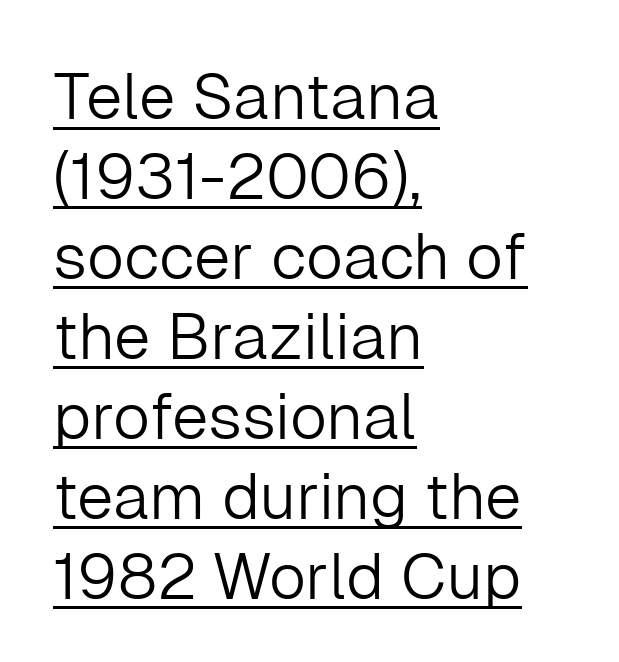
The image shows 65 px light sans-serif type, upright; set left-aligned, line spacing 1.23x, normal letter spacing, underlined; low stroke contrast and a medium x-height.
